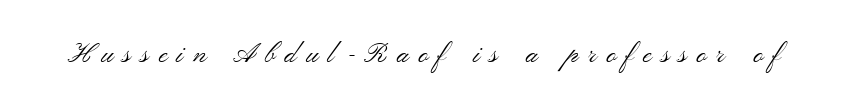
The image shows 27 px text type; set unusually wide letter spacing (+0.36 em), not underlined.
